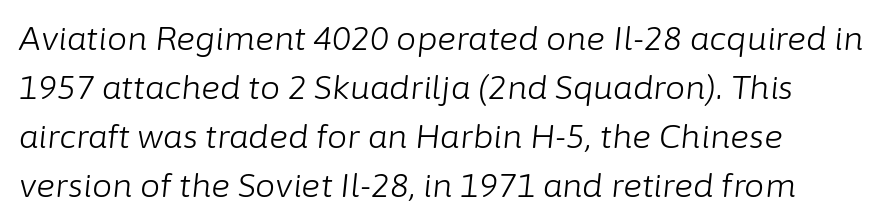
Nothing unusual about the tracking: characters are spaced as the font intends. Only glyphs here, with clear space below each row. The setting favours the left margin, as ordinary paragraphs usually do. In terms of posture, this sample is oblique.
